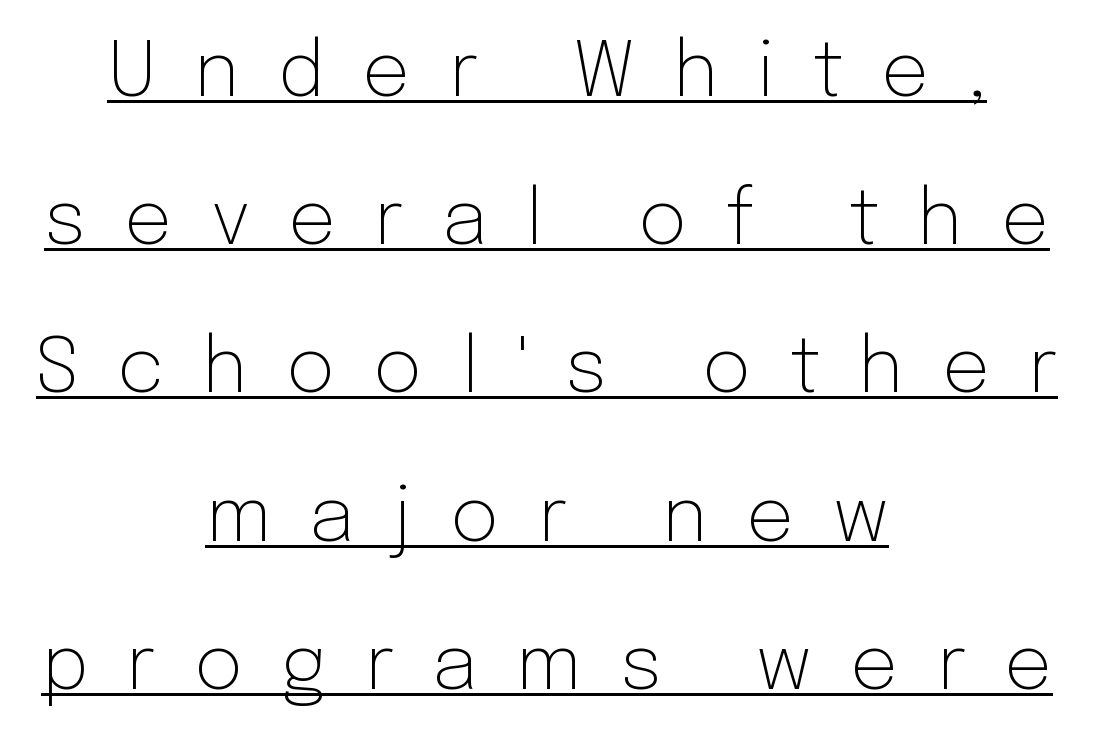
The image shows 76 px light sans-serif type, upright; set centered, loose line spacing (1.95x), unusually wide letter spacing (+0.5 em), underlined; low stroke contrast and a medium x-height.
